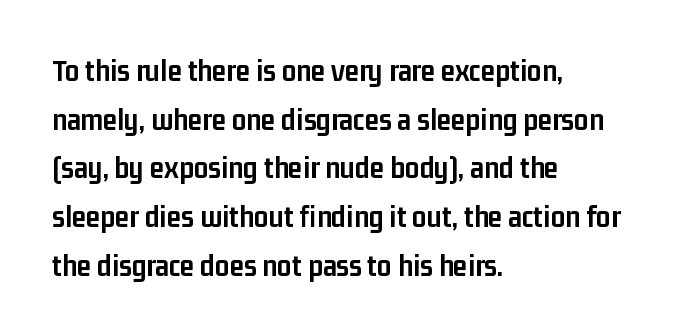
Q: Is the text bold? A: Yes.
Q: Is the text italic (slanted)? A: No, it is upright.
Q: Is the typeface a serif or a sans-serif typeface? A: Sans-serif.
Q: Is the text underlined? A: No.
Q: How is the paragraph aligned? A: Left-aligned.
Q: Is the spacing between letters normal or unusually wide? A: Normal.
Q: Is the spacing between lines tight, normal or loose? A: Normal.
Q: Width (condensed, normal, or wide)? A: Condensed.
Q: Stroke contrast? A: Low.
Q: x-height? A: Medium.
Q: Monospaced? A: No.
